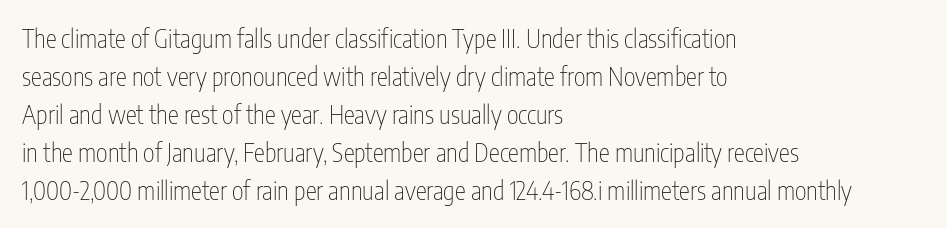
Q: Is the text bold? A: No.
Q: Is the text italic (slanted)? A: No, it is upright.
Q: Is the text underlined? A: No.
Q: How is the paragraph aligned? A: Left-aligned.
Q: Is the spacing between letters normal or unusually wide? A: Normal.
Q: Is the spacing between lines tight, normal or loose? A: Normal.
